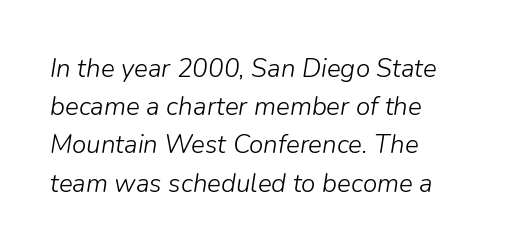
{"italic": "yes", "lean": "right", "slant_degrees": 9, "bold": "no", "underline": "no", "align": "left", "line_spacing": "normal", "line_spacing_ratio": 1.47, "letter_spacing": "normal", "letter_spacing_em": 0.0, "glyph_px": 26}
